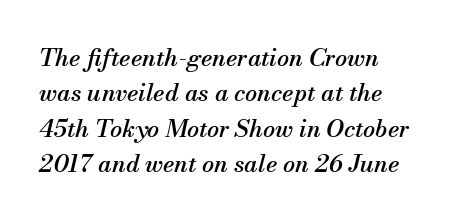
{"italic": "yes", "lean": "right", "slant_degrees": 13, "underline": "no", "align": "left", "line_spacing": "normal", "line_spacing_ratio": 1.47, "letter_spacing": "normal", "letter_spacing_em": 0.0, "glyph_px": 24}
